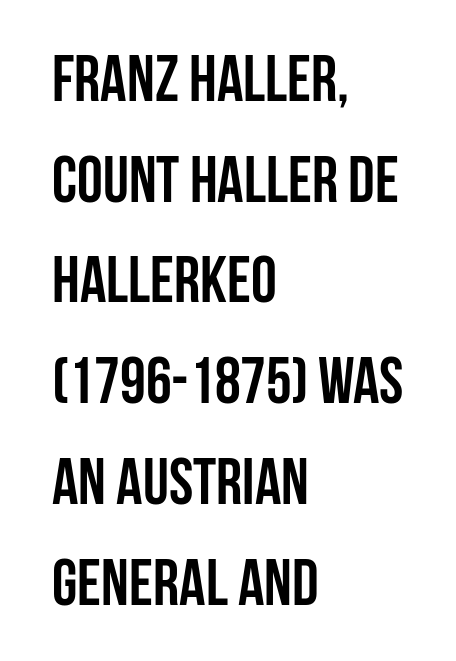
The space beneath each line is pristine and unruled. The glyphs have the mass of a bold cut. Spacing verdict: proportional, widths tailored to each character. You can tell it's not italic because the verticals are truly vertical. Evenly set lines give the paragraph a standard silhouette.
